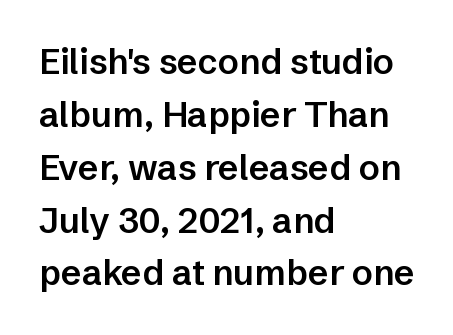
{"serif": "no", "italic": "no", "bold": "semi", "weight": "semibold", "width": "normal", "stroke_contrast": "low", "x_height": "medium", "monospaced": "no", "underline": "no", "align": "left", "line_spacing": "normal", "line_spacing_ratio": 1.51, "letter_spacing": "normal", "letter_spacing_em": 0.0, "glyph_px": 35}
